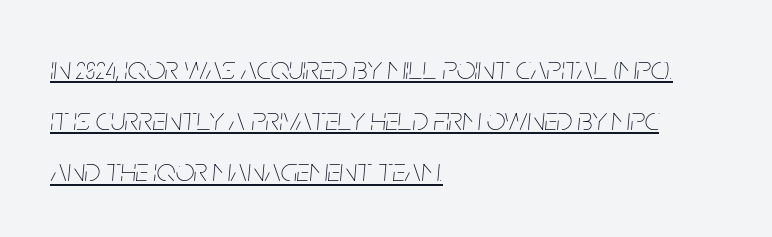
Q: Is the text bold? A: No.
Q: Is the text italic (slanted)? A: Yes, it leans right by about 5 degrees.
Q: Is the text underlined? A: Yes.
Q: How is the paragraph aligned? A: Left-aligned.
Q: Is the spacing between letters normal or unusually wide? A: Normal.
Q: Is the spacing between lines tight, normal or loose? A: Normal.
Q: Width (condensed, normal, or wide)? A: Condensed.
Q: Stroke contrast? A: Low.
Q: x-height? A: Large.
Q: Monospaced? A: No.
